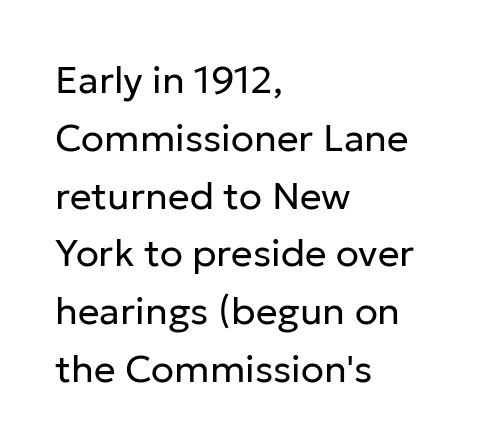
The passage shown is typed in a proportional face where columns would drift. Line starts are locked; line ends wander. The passage shown has conventional tracking throughout. Does the type have serifs? No, each stem ends abruptly. Is there much room between lines? A standard amount, neither cramped nor airy.
